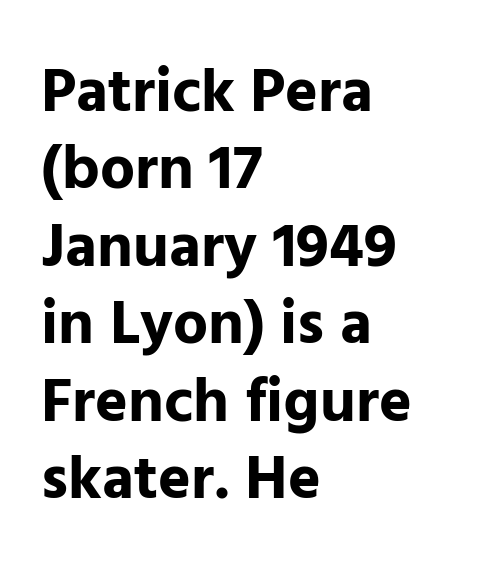
Each letter keeps its own natural width here, so spacing adapts to shape. Reading down the block, your eye returns to a fixed left position each line. This sample uses an upright cut, with every glyph sitting square on the baseline. Its strokes are broad and dark, the hallmark of bold type.
